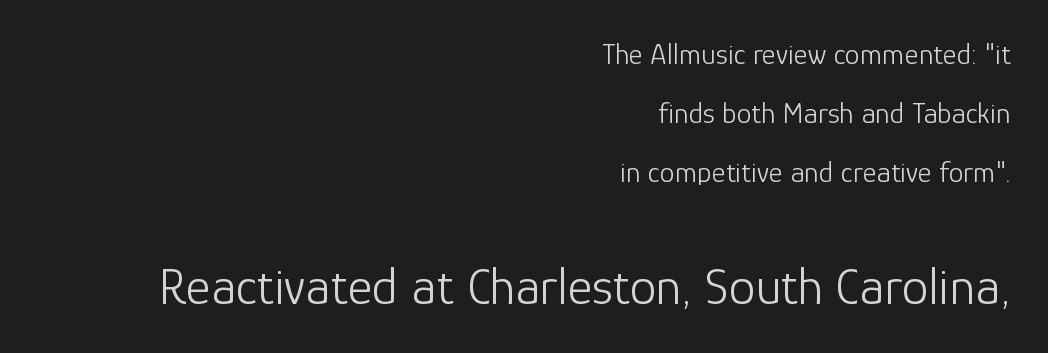
This sample uses plain, unmodified letter spacing. The axis of the letterforms is exactly vertical. The lines are quadded right. Interline gaps are noticeably wide in this sample. The passage shown is typeset with a sans-serif family. Is this a heavy cut? Hardly; it is regular or lighter.
